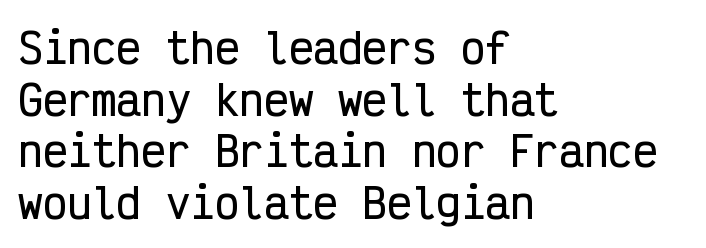
Q: Is the text italic (slanted)? A: No, it is upright.
Q: Is the typeface a serif or a sans-serif typeface? A: Sans-serif.
Q: Is the text underlined? A: No.
Q: How is the paragraph aligned? A: Left-aligned.
Q: Is the spacing between letters normal or unusually wide? A: Normal.
Q: Is the spacing between lines tight, normal or loose? A: Normal.
Q: Width (condensed, normal, or wide)? A: Condensed.
Q: Stroke contrast? A: Low.
Q: x-height? A: Medium.
Q: Monospaced? A: Yes.
